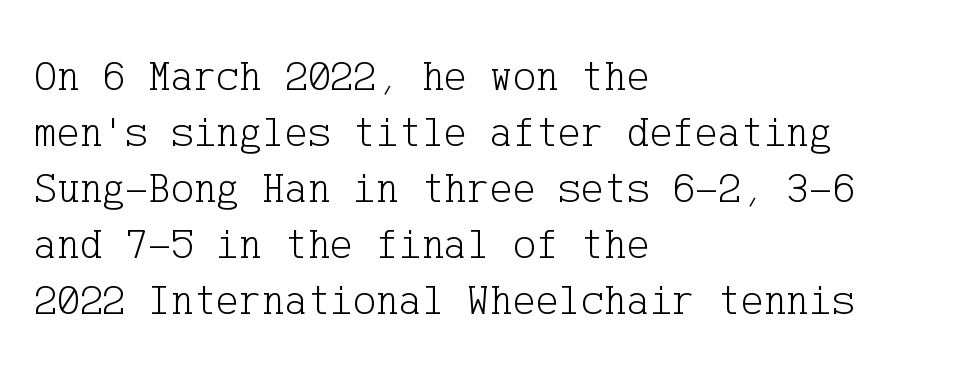
The gaps between neighbouring characters are ordinary and unremarkable. Left-aligned paragraph, ragged on the right. Beneath every word, the page is bare. This block has exactly the height ordinary leading produces. Italic: no, the glyphs are upright roman. Nothing heavy about these letters — not bold at all.
